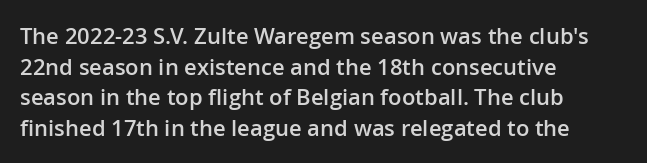
{"italic": "no", "bold": "semi", "underline": "no", "align": "left", "line_spacing": "normal", "line_spacing_ratio": 1.39, "letter_spacing": "normal", "letter_spacing_em": 0.0, "glyph_px": 22}
